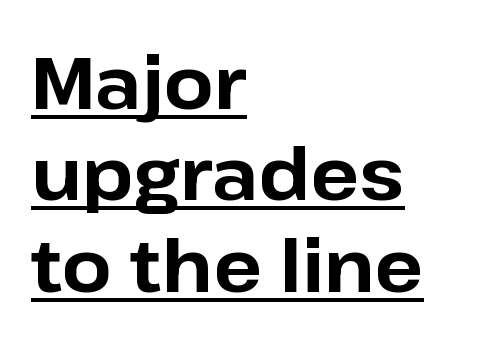
The image shows 72 px bold sans-serif type, upright; set left-aligned, normal line spacing (1.27x), normal letter spacing, underlined; low stroke contrast and a medium x-height.
